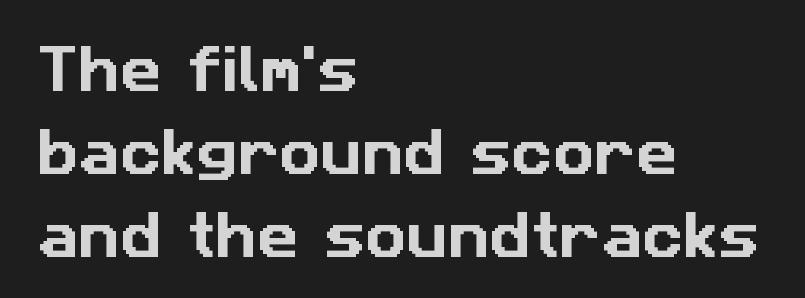
{"serif": "no", "width": "normal", "stroke_contrast": "low", "x_height": "medium", "monospaced": "no", "underline": "no", "align": "left", "line_spacing": "normal", "line_spacing_ratio": 1.63, "letter_spacing": "normal", "letter_spacing_em": 0.0, "glyph_px": 51}
